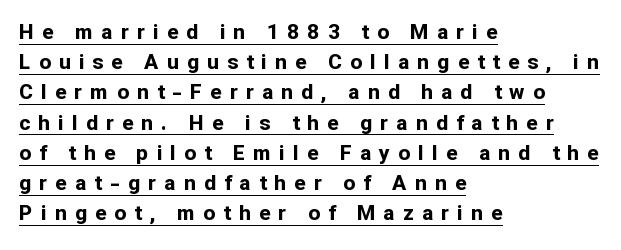
Q: Is the text bold? A: Yes.
Q: Is the text italic (slanted)? A: No, it is upright.
Q: Is the text underlined? A: Yes.
Q: How is the paragraph aligned? A: Left-aligned.
Q: Is the spacing between letters normal or unusually wide? A: Unusually wide.
Q: Is the spacing between lines tight, normal or loose? A: Normal.
